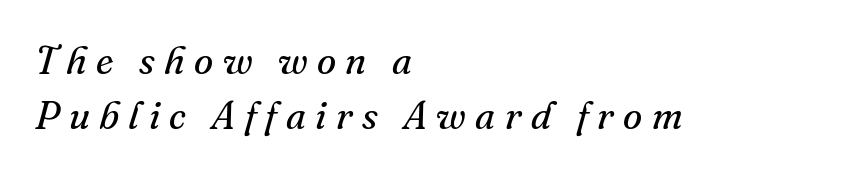
{"serif": "yes", "italic": "yes", "lean": "right", "slant_degrees": 16, "bold": "no", "weight": "regular", "width": "normal", "stroke_contrast": "medium", "x_height": "small", "monospaced": "no", "underline": "no", "align": "left", "line_spacing": "normal", "line_spacing_ratio": 1.42, "letter_spacing": "wide", "letter_spacing_em": 0.24, "glyph_px": 39}
